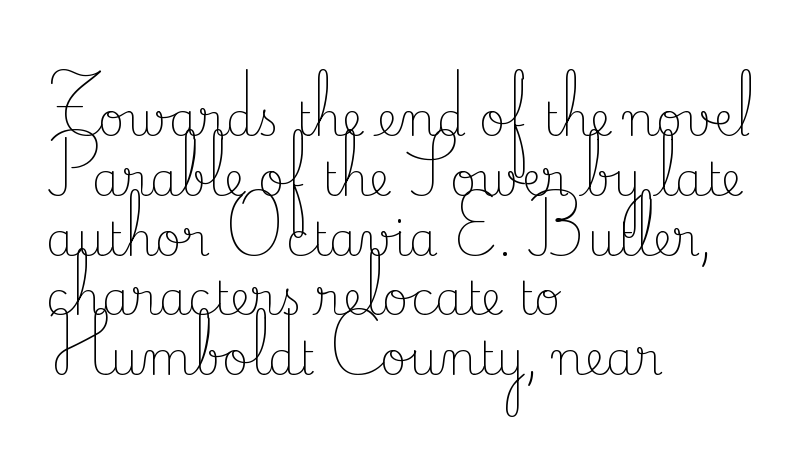
{"serif": "yes", "italic": "no", "bold": "no", "weight": "light", "width": "normal", "stroke_contrast": "low", "x_height": "small", "monospaced": "no", "underline": "no", "align": "left", "line_spacing": "normal", "line_spacing_ratio": 1.3, "letter_spacing": "normal", "letter_spacing_em": 0.0, "glyph_px": 46}
